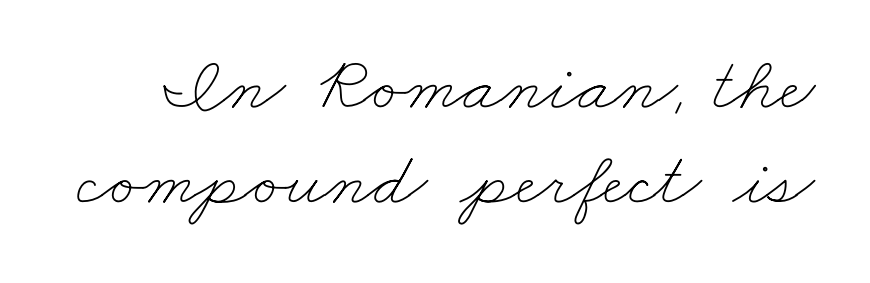
Q: Is the text bold? A: No.
Q: Is the text underlined? A: No.
Q: Is the spacing between letters normal or unusually wide? A: Normal.
Q: Width (condensed, normal, or wide)? A: Wide.
Q: Stroke contrast? A: Low.
Q: x-height? A: Small.
Q: Monospaced? A: No.
